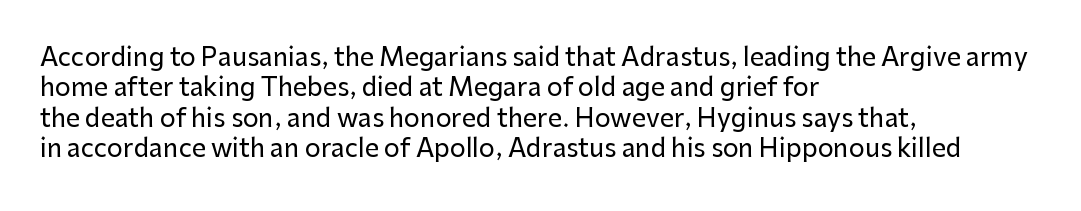
The image shows 25 px text type, upright; set left-aligned, line spacing 1.22x, normal letter spacing, not underlined.
